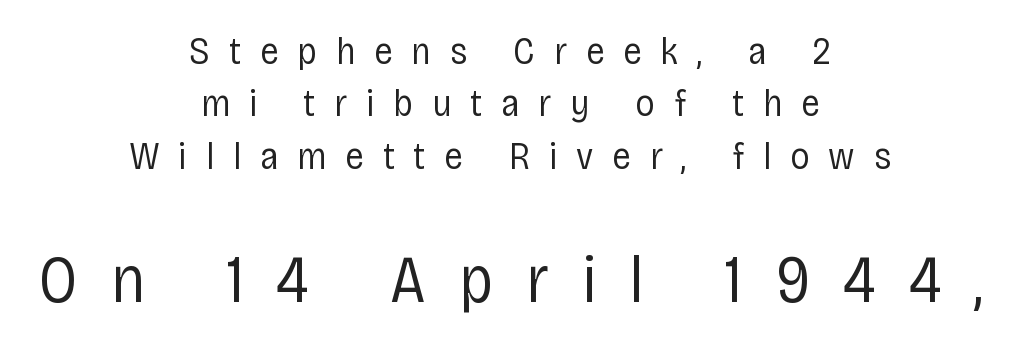
The image shows 68 px regular-weight, condensed sans-serif type, upright; set centered, normal line spacing (1.34x), unusually wide letter spacing (+0.48 em), not underlined; the second (bottom) block is 1.74x larger; low stroke contrast and a large x-height.
